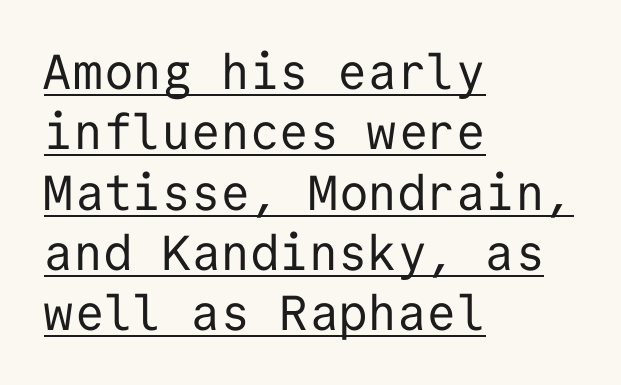
Spacing verdict: monospaced, one width for all characters. The letters sit at their default tracking, neither squeezed nor spread. Underline: present. Caption: multi-line text, flush left, ragged right.
